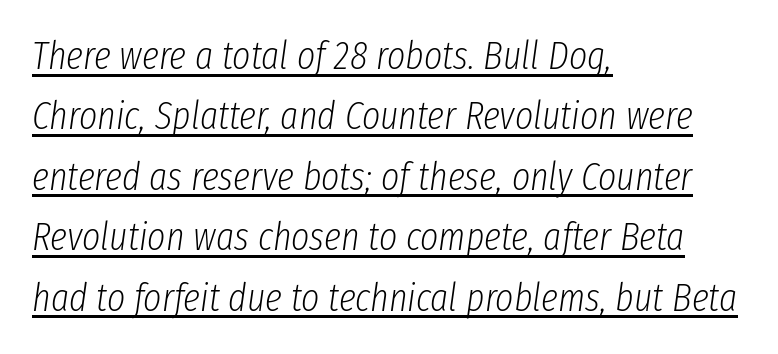
The image shows 39 px light, condensed type, italic (leaning right); set left-aligned, normal line spacing (1.55x), normal letter spacing, underlined; low stroke contrast and a medium x-height.
